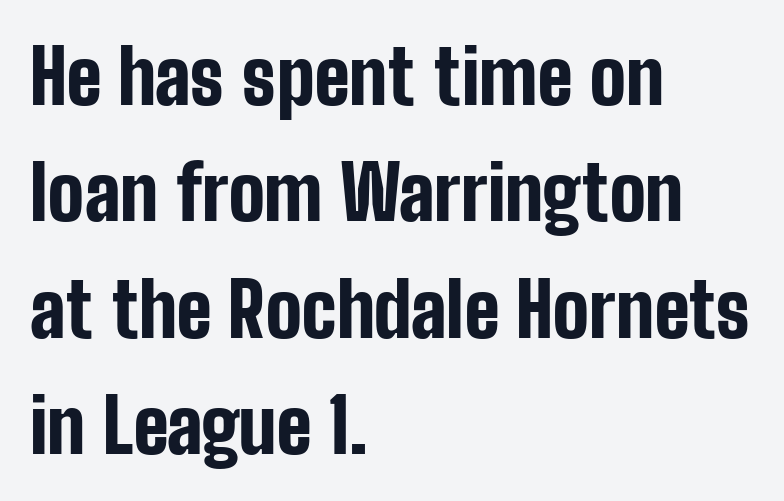
The image shows 76 px bold, condensed sans-serif type, upright; set left-aligned, normal line spacing (1.53x), normal letter spacing, not underlined; low stroke contrast and a medium x-height.
